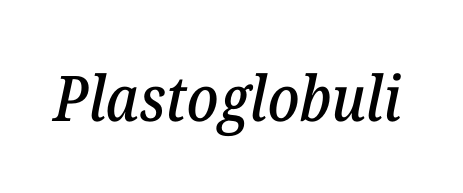
Q: Is the text italic (slanted)? A: Yes, it leans right by about 12 degrees.
Q: Is the typeface a serif or a sans-serif typeface? A: Serif.
Q: Is the text underlined? A: No.
Q: Is the spacing between letters normal or unusually wide? A: Normal.
Q: Width (condensed, normal, or wide)? A: Normal.
Q: Stroke contrast? A: Low.
Q: x-height? A: Medium.
Q: Monospaced? A: No.
